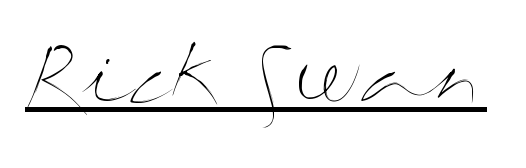
{"bold": "no", "weight": "thin", "width": "wide", "stroke_contrast": "medium", "x_height": "medium", "monospaced": "no", "underline": "yes", "letter_spacing": "normal", "letter_spacing_em": 0.0, "glyph_px": 77}
